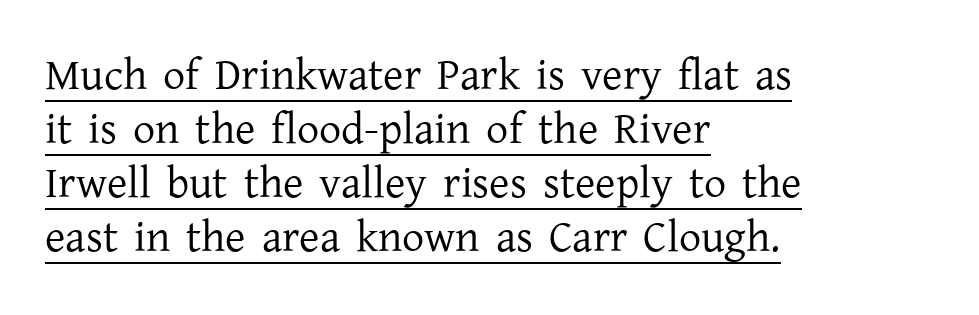
{"serif": "yes", "italic": "no", "bold": "no", "weight": "regular", "width": "normal", "stroke_contrast": "low", "x_height": "medium", "monospaced": "no", "underline": "yes", "align": "left", "line_spacing_ratio": 1.23, "letter_spacing": "normal", "letter_spacing_em": 0.0, "glyph_px": 44}
